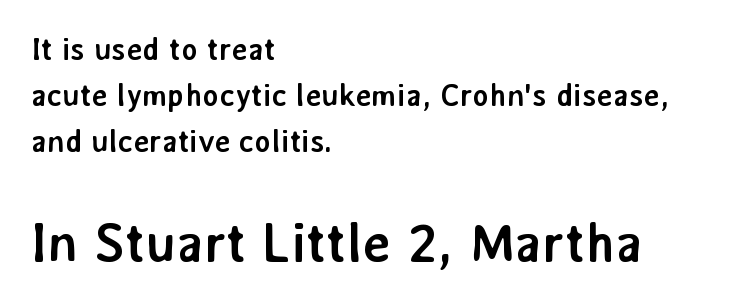
Students, note that the glyphs here touch the page at normal intervals. The space between consecutive lines is moderate. The strip under each line holds only bare page. Each letter's strokes conclude bluntly, with no projecting serifs. This is the regular roman posture of the typeface. Think of a printed novel: that variable character pitch is what you see here.
